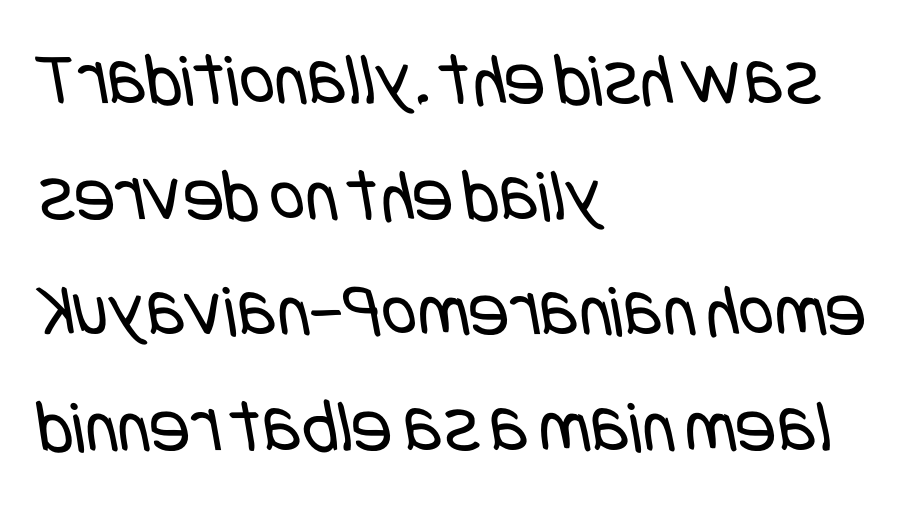
{"serif": "no", "bold": "no", "weight": "regular", "width": "condensed", "stroke_contrast": "low", "x_height": "large", "underline": "no", "align": "left", "line_spacing": "normal", "line_spacing_ratio": 1.52, "letter_spacing": "normal", "letter_spacing_em": 0.0, "glyph_px": 76}
